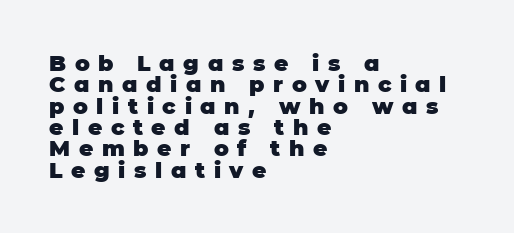
Q: Is the text bold? A: Yes.
Q: Is the text italic (slanted)? A: No, it is upright.
Q: Is the text underlined? A: No.
Q: How is the paragraph aligned? A: Left-aligned.
Q: Is the spacing between letters normal or unusually wide? A: Unusually wide.
Q: Is the spacing between lines tight, normal or loose? A: Tight.
